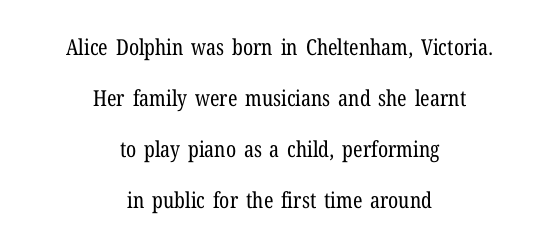
The image shows 22 px text type, upright; set centered, loose line spacing (2.32x), normal letter spacing, not underlined.
